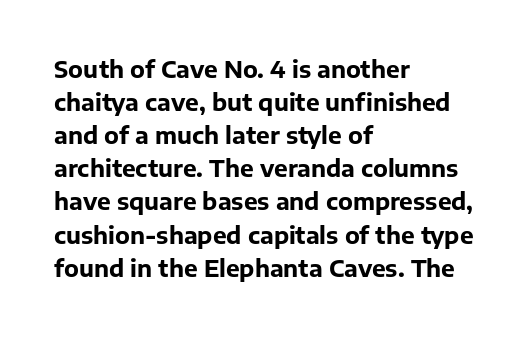
{"italic": "no", "bold": "yes", "underline": "no", "align": "left", "line_spacing": "normal", "line_spacing_ratio": 1.44, "letter_spacing": "normal", "letter_spacing_em": 0.0, "glyph_px": 23}
